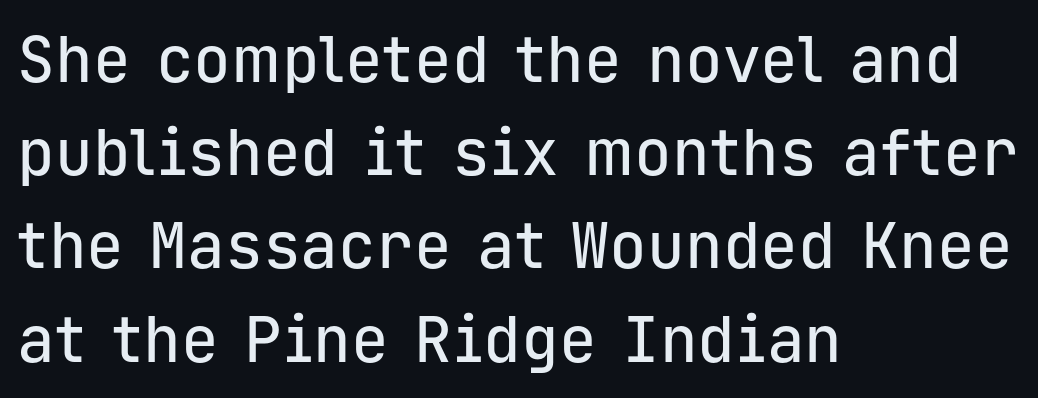
{"serif": "no", "italic": "no", "width": "normal", "stroke_contrast": "low", "x_height": "medium", "monospaced": "yes", "underline": "no", "align": "left", "line_spacing": "normal", "line_spacing_ratio": 1.48, "letter_spacing": "normal", "letter_spacing_em": 0.0, "glyph_px": 63}
